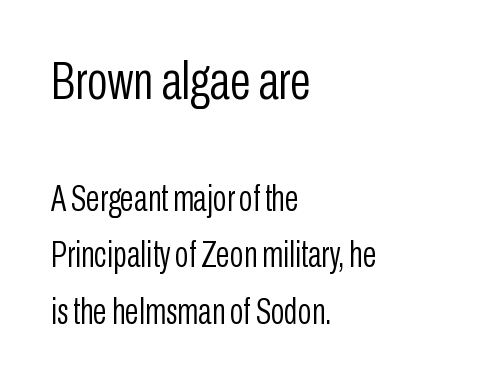
Ink coverage per letter is moderate at most. Spacing verdict: proportional, widths tailored to each character. These lines keep a tight, regular rhythm from letter to letter. The initial chunk of copy outweighs the following chunk in type size. Lines of text with bare space underneath. A sans-serif font was chosen for this passage.
